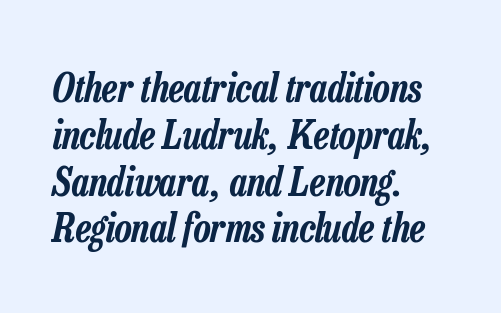
{"italic": "yes", "lean": "right", "slant_degrees": 13, "width": "condensed", "stroke_contrast": "low", "x_height": "medium", "monospaced": "no", "underline": "no", "align": "left", "line_spacing_ratio": 1.2, "letter_spacing": "normal", "letter_spacing_em": 0.0, "glyph_px": 39}
